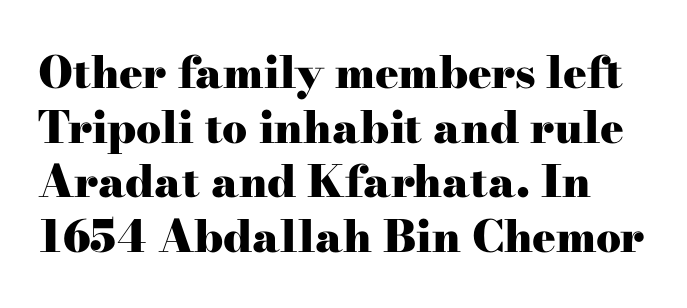
Q: Is the text bold? A: Yes.
Q: Is the text italic (slanted)? A: No, it is upright.
Q: Is the typeface a serif or a sans-serif typeface? A: Serif.
Q: Is the text underlined? A: No.
Q: Is the spacing between letters normal or unusually wide? A: Normal.
Q: Width (condensed, normal, or wide)? A: Wide.
Q: Stroke contrast? A: High.
Q: x-height? A: Small.
Q: Monospaced? A: No.
